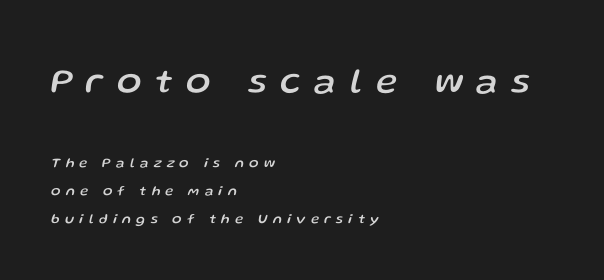
Widely set lines give the paragraph a tall, airy silhouette. Caption: multi-line text, flush left, ragged right. Is the letter spacing exaggerated? Yes — the characters are pushed far apart. Size hierarchy here favors the leading block over the trailing one.
